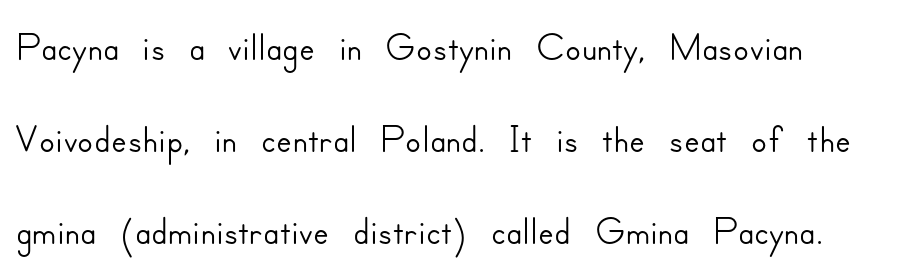
{"serif": "no", "italic": "no", "width": "normal", "stroke_contrast": "low", "x_height": "small", "monospaced": "no", "underline": "no", "line_spacing": "normal", "line_spacing_ratio": 1.59, "letter_spacing": "normal", "letter_spacing_em": 0.0, "glyph_px": 58}
